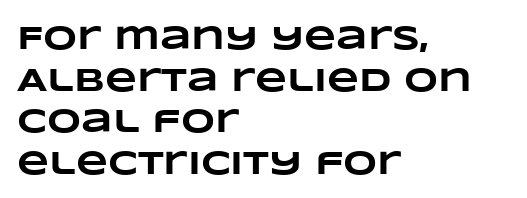
The image shows 33 px heavy, wide type; set left-aligned, normal line spacing (1.26x), normal letter spacing, not underlined; low stroke contrast and a large x-height.
